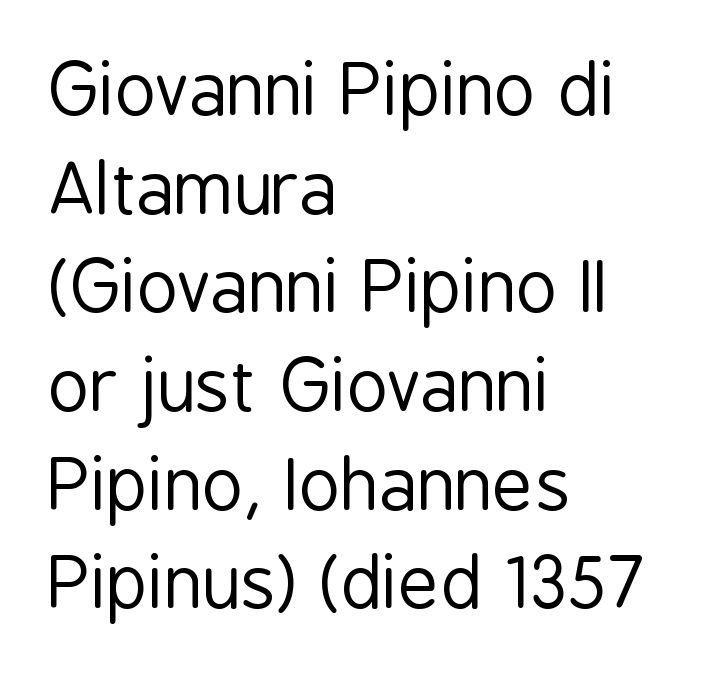
You could call the tracking neutral — neither tight nor loose. The glyphs in this specimen are sans serif. This is the regular roman posture of the typeface. Only glyphs here, with clear space below each row. Left-aligned paragraph, ragged on the right.
